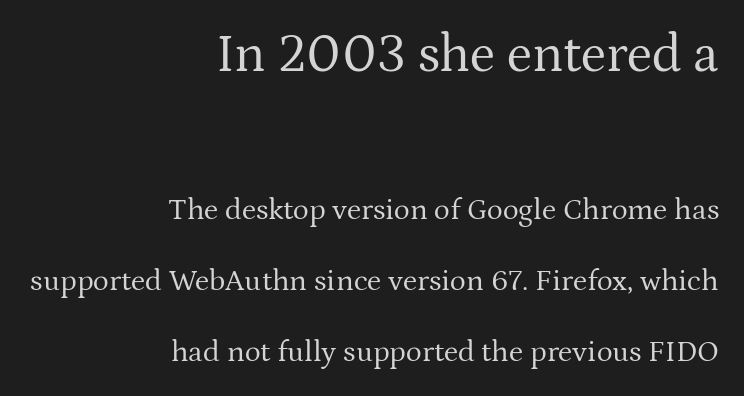
The letterforms sit at book weight or below. Spacing verdict: proportional, widths tailored to each character. Letter spacing: default. Characters remain perfectly vertical along every line. Line ends are locked; line starts wander. A typesetter would label this face a serif.
